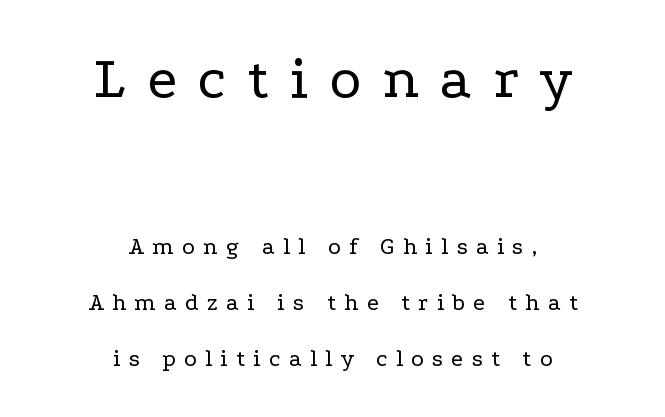
{"serif": "yes", "italic": "no", "bold": "no", "weight": "regular", "width": "wide", "stroke_contrast": "low", "x_height": "medium", "monospaced": "no", "underline": "no", "align": "center", "line_spacing": "loose", "line_spacing_ratio": 2.33, "letter_spacing": "wide", "letter_spacing_em": 0.35, "larger_block": "first", "size_ratio": 2.5, "glyph_px": 60}
